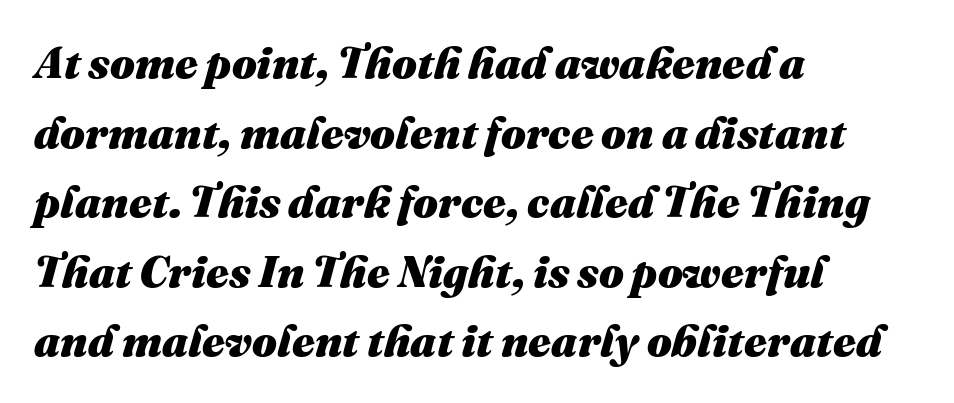
Q: Is the text bold? A: Yes.
Q: Is the text italic (slanted)? A: Yes, it leans right by about 16 degrees.
Q: Is the text underlined? A: No.
Q: How is the paragraph aligned? A: Left-aligned.
Q: Is the spacing between letters normal or unusually wide? A: Normal.
Q: Is the spacing between lines tight, normal or loose? A: Normal.
Q: Width (condensed, normal, or wide)? A: Normal.
Q: Stroke contrast? A: Medium.
Q: x-height? A: Medium.
Q: Monospaced? A: No.
